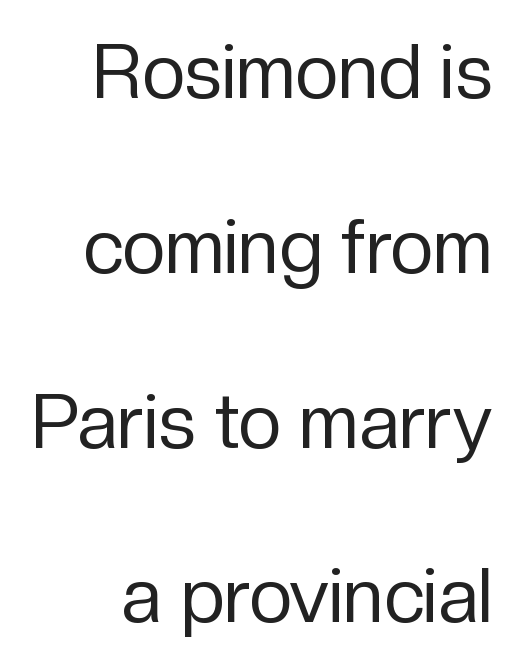
Proportional: the letters do not fall into vertical columns. This is not heavy type; no bold has been used. The line texture is even and compact thanks to regular tracking. A typesetter would label this face a sans. Honestly, there is no underline to notice here at all. Does the leading feel generous? Absolutely, it's lavish.
